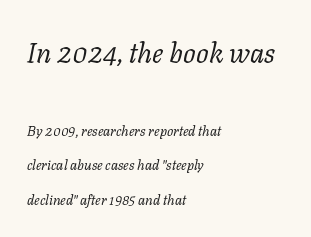
{"serif": "yes", "italic": "yes", "lean": "right", "slant_degrees": 11, "bold": "no", "weight": "regular", "width": "normal", "stroke_contrast": "low", "x_height": "medium", "monospaced": "no", "underline": "no", "align": "left", "line_spacing": "loose", "line_spacing_ratio": 2.45, "letter_spacing": "normal", "letter_spacing_em": 0.0, "larger_block": "first", "size_ratio": 2.0, "glyph_px": 28}
